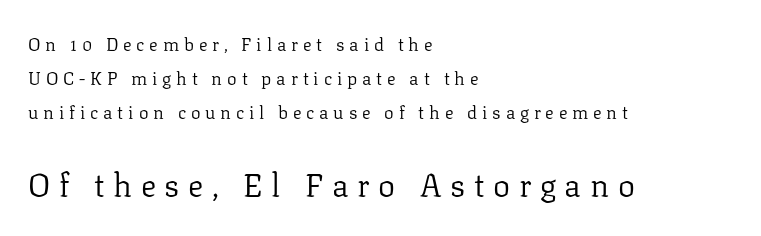
Q: Is the text bold? A: No.
Q: Is the text italic (slanted)? A: No, it is upright.
Q: Is the typeface a serif or a sans-serif typeface? A: Serif.
Q: Is the text underlined? A: No.
Q: How is the paragraph aligned? A: Left-aligned.
Q: Is the spacing between letters normal or unusually wide? A: Unusually wide.
Q: Is the spacing between lines tight, normal or loose? A: Loose.
Q: Which block of text is set in a larger size, the first (top) or the second (bottom)? A: The second (bottom) one.
Q: Width (condensed, normal, or wide)? A: Normal.
Q: Stroke contrast? A: Low.
Q: x-height? A: Medium.
Q: Monospaced? A: No.
